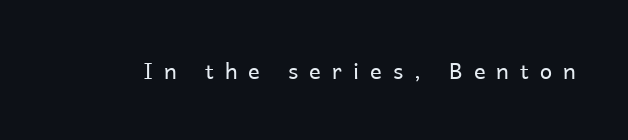
{"italic": "no", "bold": "no", "underline": "no", "letter_spacing": "wide", "letter_spacing_em": 0.5, "glyph_px": 22}
